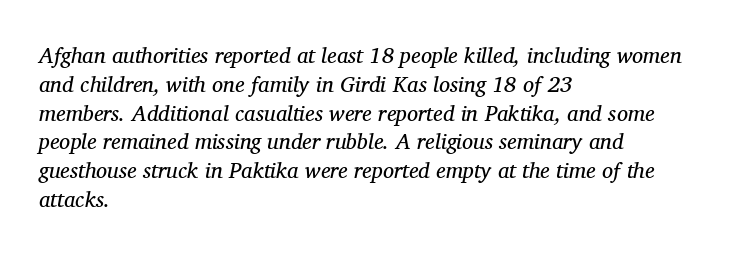
The image shows 22 px text type, italic (leaning right); set left-aligned, normal line spacing (1.31x), normal letter spacing, not underlined.
